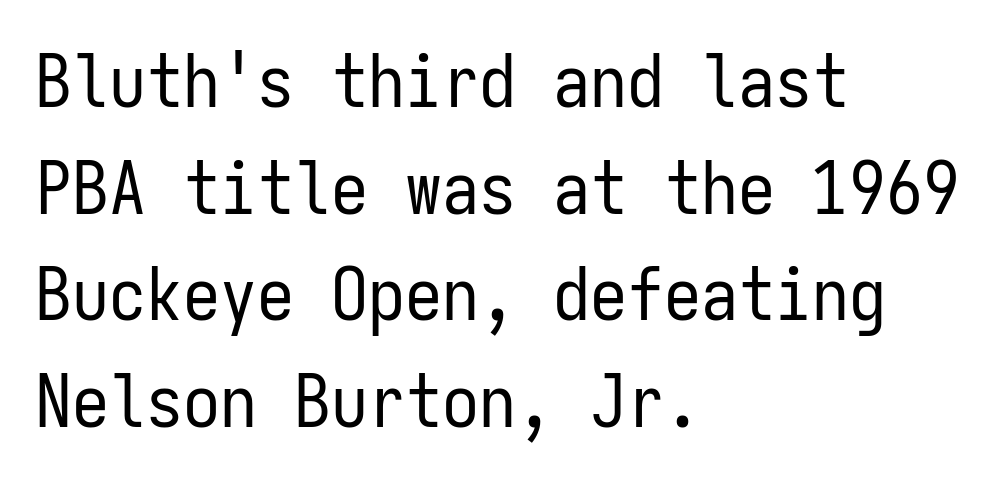
The image shows 74 px regular-weight, condensed sans-serif type, upright, monospaced; set left-aligned, normal line spacing (1.44x), normal letter spacing, not underlined; low stroke contrast and a medium x-height.
